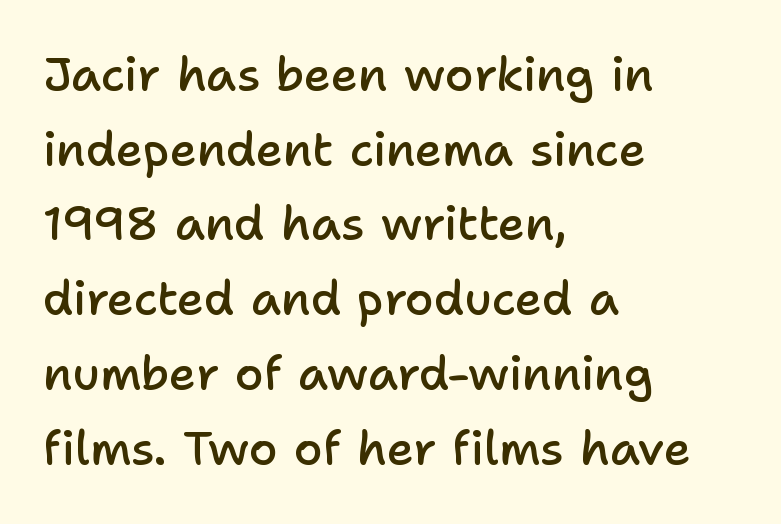
Q: Is the text bold? A: Semi-bold.
Q: Is the text italic (slanted)? A: No, it is upright.
Q: Is the typeface a serif or a sans-serif typeface? A: Sans-serif.
Q: Is the text underlined? A: No.
Q: How is the paragraph aligned? A: Left-aligned.
Q: Is the spacing between letters normal or unusually wide? A: Normal.
Q: Is the spacing between lines tight, normal or loose? A: Normal.
Q: Width (condensed, normal, or wide)? A: Normal.
Q: Stroke contrast? A: Low.
Q: x-height? A: Medium.
Q: Monospaced? A: No.
